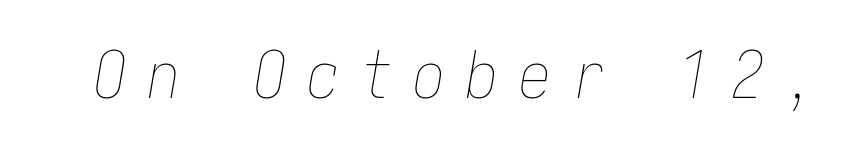
The image shows 64 px thin, condensed type, italic (leaning right); set unusually wide letter spacing (+0.33 em), not underlined; low stroke contrast and a medium x-height.
